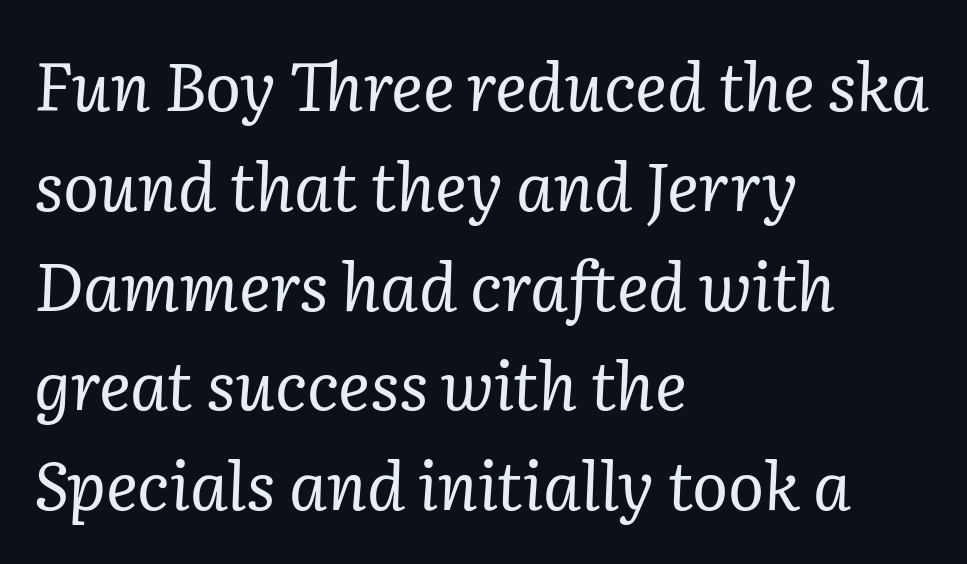
Every character sits at an angle, as italics do. Observe the ordinary spacing: letters are neighbours, not strangers. Spacing verdict: proportional, widths tailored to each character. The paragraph shown leans on its left margin. I'd call this a serif setting — the letters wear small feet.
